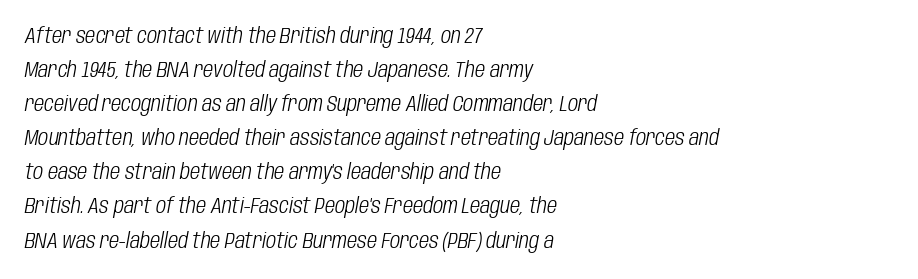
The image shows 22 px text type, italic (leaning right); set left-aligned, normal line spacing (1.55x), normal letter spacing, not underlined.
